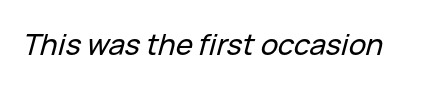
Q: Is the text italic (slanted)? A: Yes, it leans right by about 15 degrees.
Q: Is the text underlined? A: No.
Q: Is the spacing between letters normal or unusually wide? A: Normal.
Q: Width (condensed, normal, or wide)? A: Normal.
Q: Stroke contrast? A: Low.
Q: x-height? A: Medium.
Q: Monospaced? A: No.
